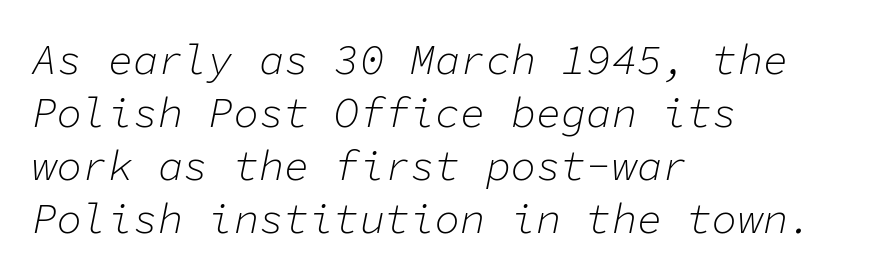
Q: Is the text bold? A: No.
Q: Is the text italic (slanted)? A: Yes, it leans right by about 11 degrees.
Q: Is the text underlined? A: No.
Q: How is the paragraph aligned? A: Left-aligned.
Q: Is the spacing between letters normal or unusually wide? A: Normal.
Q: Is the spacing between lines tight, normal or loose? A: Normal.
Q: Width (condensed, normal, or wide)? A: Normal.
Q: Stroke contrast? A: Low.
Q: x-height? A: Medium.
Q: Monospaced? A: Yes.
